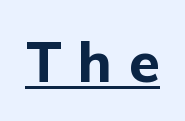
{"serif": "no", "italic": "no", "bold": "yes", "weight": "bold", "width": "normal", "stroke_contrast": "low", "x_height": "medium", "monospaced": "no", "underline": "yes", "letter_spacing": "wide", "letter_spacing_em": 0.3, "glyph_px": 56}
